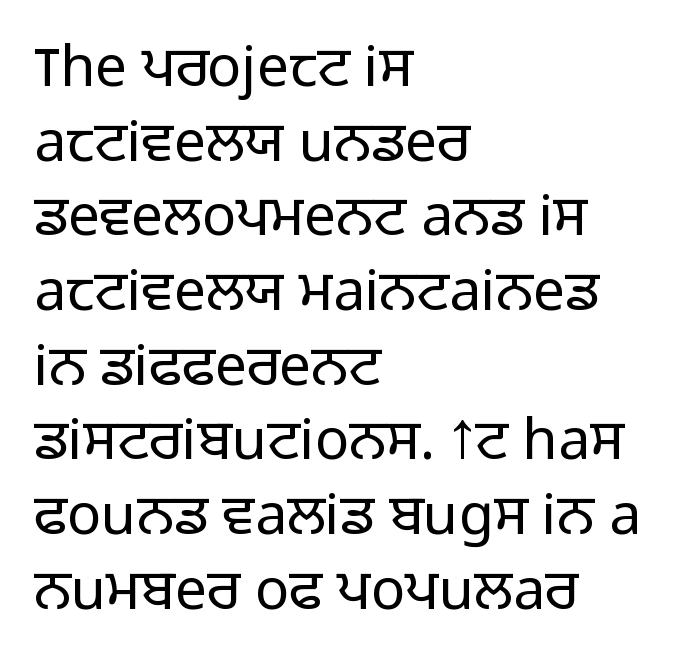
A student would call this left alignment; a typographer would say flush left, rag right. Students, note that the glyphs here touch the page at normal intervals. The gap between lines stays unmarked. Weight: in the light-to-regular range. These lines are rendered in a variable-pitch font.
